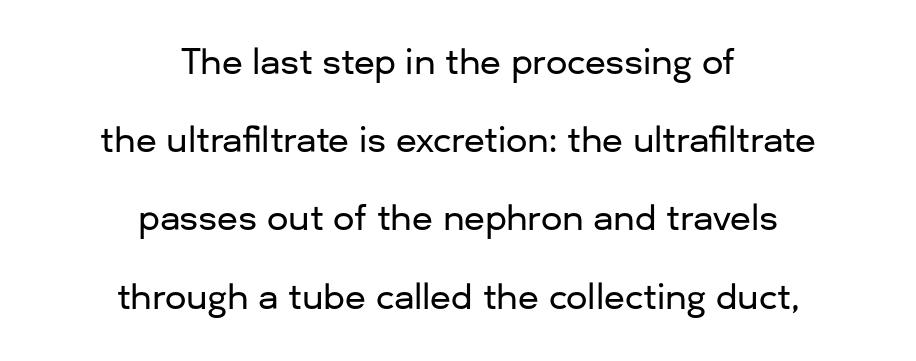
{"serif": "no", "italic": "no", "width": "normal", "stroke_contrast": "low", "x_height": "medium", "monospaced": "no", "underline": "no", "align": "center", "line_spacing": "loose", "line_spacing_ratio": 2.3, "letter_spacing": "normal", "letter_spacing_em": 0.0, "glyph_px": 34}
